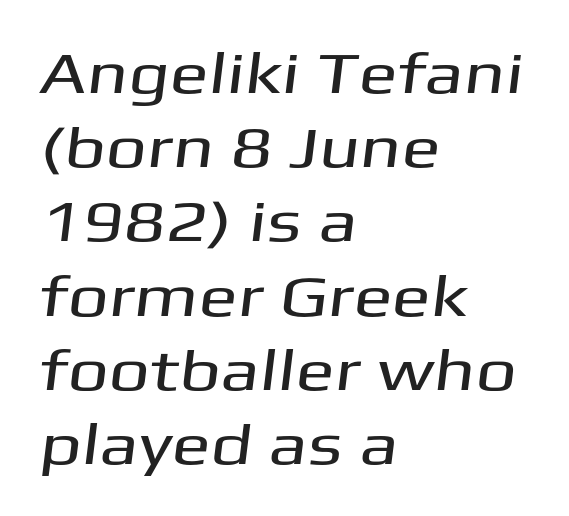
The ragged edge is on the right, which tells us the setting is flush left. Is the letter spacing exaggerated? No — it looks like the ordinary default. The type family on display is of the sans-serif kind. Notice how descenders clear the ascenders below comfortably — that's standard leading. Proportional: the letters do not fall into vertical columns.
